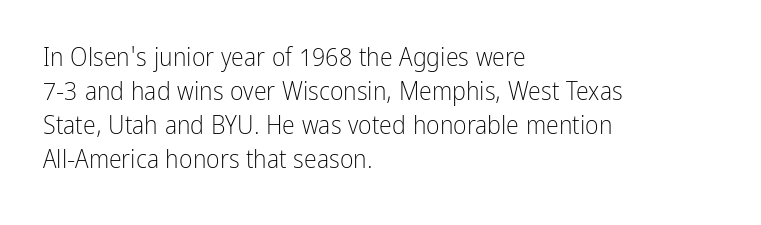
Descenders are the only things crossing below the line. All the whitespace from short lines collects on the right. Characters remain perfectly vertical along every line. The letters sit at their default tracking, neither squeezed nor spread.
